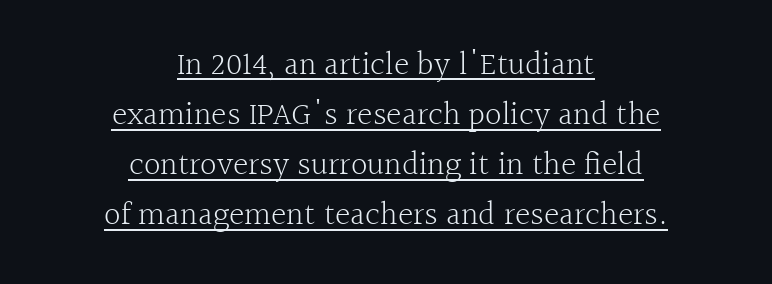
Q: Is the text bold? A: No.
Q: Is the text italic (slanted)? A: No, it is upright.
Q: Is the typeface a serif or a sans-serif typeface? A: Serif.
Q: Is the text underlined? A: Yes.
Q: How is the paragraph aligned? A: Centered.
Q: Is the spacing between letters normal or unusually wide? A: Normal.
Q: Is the spacing between lines tight, normal or loose? A: Normal.
Q: Width (condensed, normal, or wide)? A: Normal.
Q: x-height? A: Medium.
Q: Monospaced? A: No.
